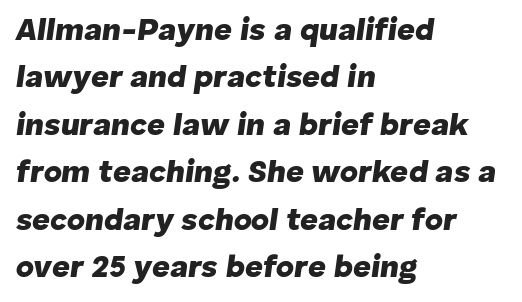
Notice how descenders clear the ascenders below comfortably — that's standard leading. Is the type bold? Yes — the strokes are clearly thick and heavy. The type is set solid horizontally, with unmodified tracking. Slanted lettering throughout. Casual observation: everything's shoved over to the left.
